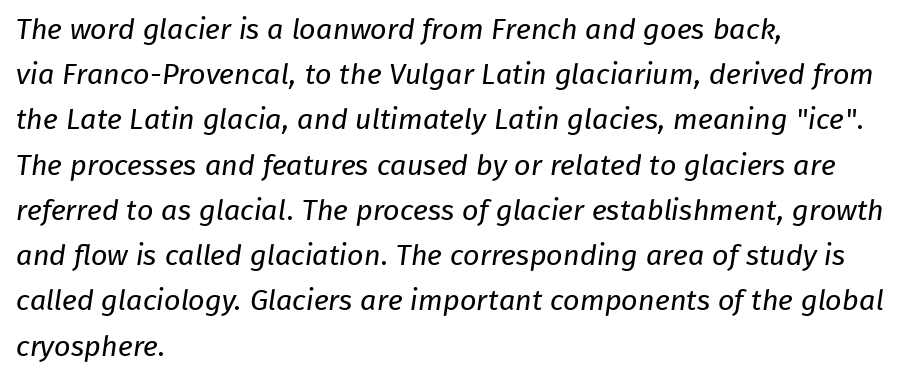
The image shows 29 px regular-weight sans-serif type; set left-aligned, normal line spacing (1.56x), normal letter spacing, not underlined; low stroke contrast and a medium x-height.
